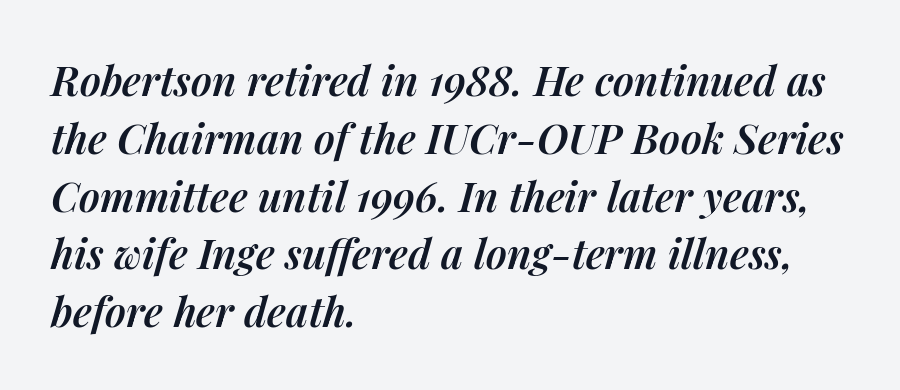
{"italic": "yes", "lean": "right", "slant_degrees": 14, "bold": "semi", "weight": "semibold", "width": "normal", "stroke_contrast": "medium", "x_height": "medium", "monospaced": "no", "underline": "no", "align": "left", "line_spacing": "normal", "line_spacing_ratio": 1.41, "letter_spacing": "normal", "letter_spacing_em": 0.0, "glyph_px": 41}
